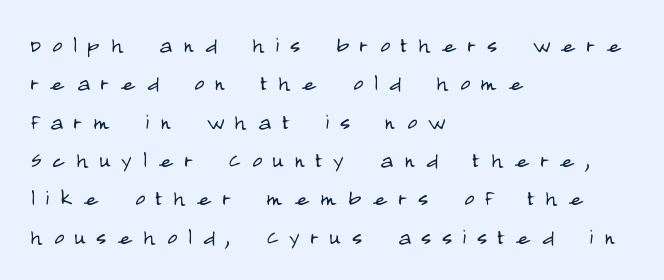
Q: Is the text bold? A: No.
Q: Is the text italic (slanted)? A: No, it is upright.
Q: Is the text underlined? A: No.
Q: How is the paragraph aligned? A: Left-aligned.
Q: Is the spacing between letters normal or unusually wide? A: Unusually wide.
Q: Is the spacing between lines tight, normal or loose? A: Normal.
